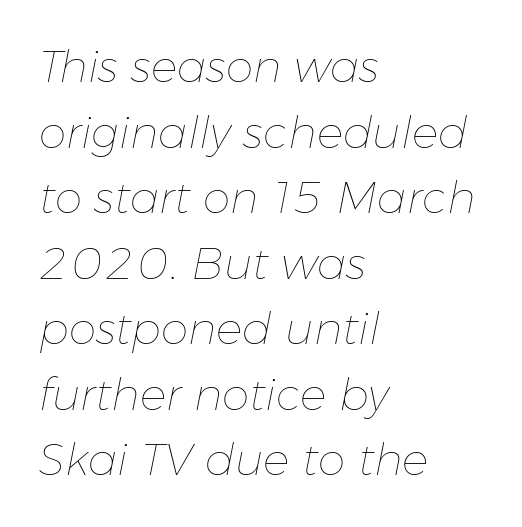
Q: Is the text bold? A: No.
Q: Is the text italic (slanted)? A: Yes, it leans right by about 11 degrees.
Q: Is the text underlined? A: No.
Q: How is the paragraph aligned? A: Left-aligned.
Q: Is the spacing between letters normal or unusually wide? A: Normal.
Q: Is the spacing between lines tight, normal or loose? A: Normal.
Q: Width (condensed, normal, or wide)? A: Normal.
Q: Stroke contrast? A: Low.
Q: x-height? A: Medium.
Q: Monospaced? A: No.
